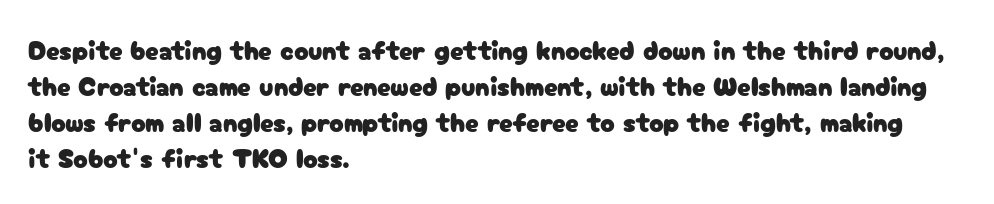
The image shows 27 px text type, upright; set left-aligned, normal line spacing (1.33x), normal letter spacing, not underlined.
